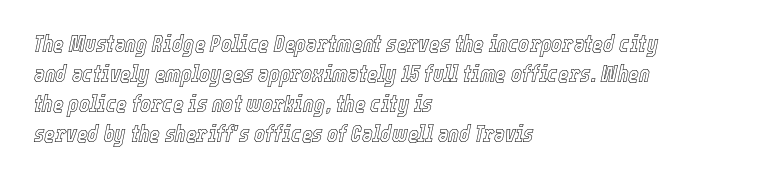
Standard letterfit; no display-style spreading of the glyphs. Is the block centered? No — it sits flush against the left margin. It's the slanting kind of type. How would I describe the line gaps? Plain and ordinary.
